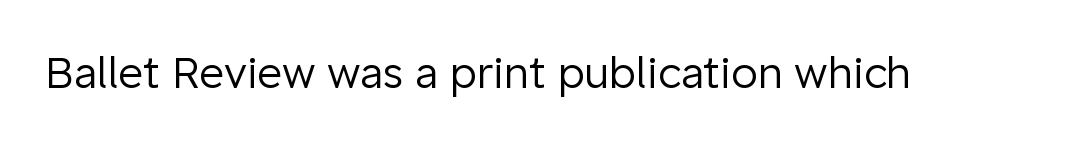
{"serif": "no", "italic": "no", "bold": "no", "weight": "regular", "width": "normal", "stroke_contrast": "low", "x_height": "medium", "monospaced": "no", "underline": "no", "letter_spacing": "normal", "letter_spacing_em": 0.0, "glyph_px": 43}
